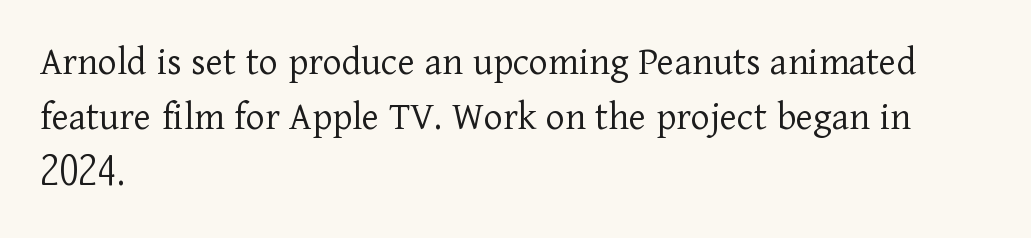
Typeset ragged right — the left edge is the straight one. Quick note: not italic, upright. Short note: letters normally spaced. These lines sit exactly where default settings would place them. Think of a printed novel: that variable character pitch is what you see here. Small tapered or slab feet sit at the stroke ends, so this counts as serif.
